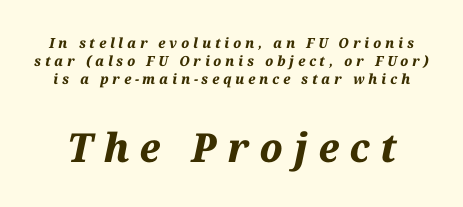
The emphasis by scale lands on block number two, below. Each letter keeps its own natural width here, so spacing adapts to shape. Italic: yes, the glyphs are oblique. Set as a true bold cut, around the 700 mark. The area under the type is left untouched.
